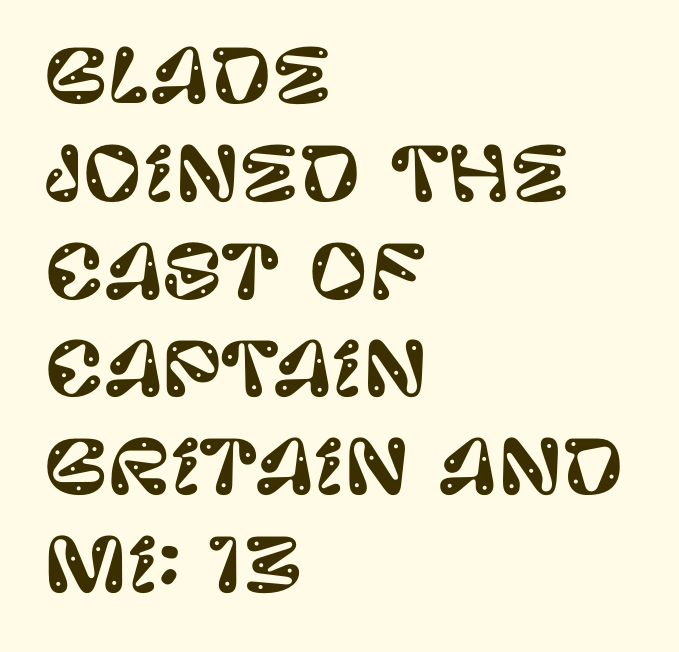
{"serif": "no", "width": "normal", "stroke_contrast": "low", "x_height": "large", "monospaced": "no", "underline": "no", "align": "left", "line_spacing": "normal", "line_spacing_ratio": 1.34, "letter_spacing": "normal", "letter_spacing_em": 0.0, "glyph_px": 73}
